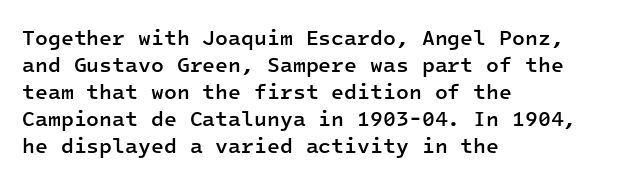
{"italic": "no", "bold": "semi", "underline": "no", "align": "left", "line_spacing": "normal", "line_spacing_ratio": 1.29, "letter_spacing": "normal", "letter_spacing_em": 0.0, "glyph_px": 21}
